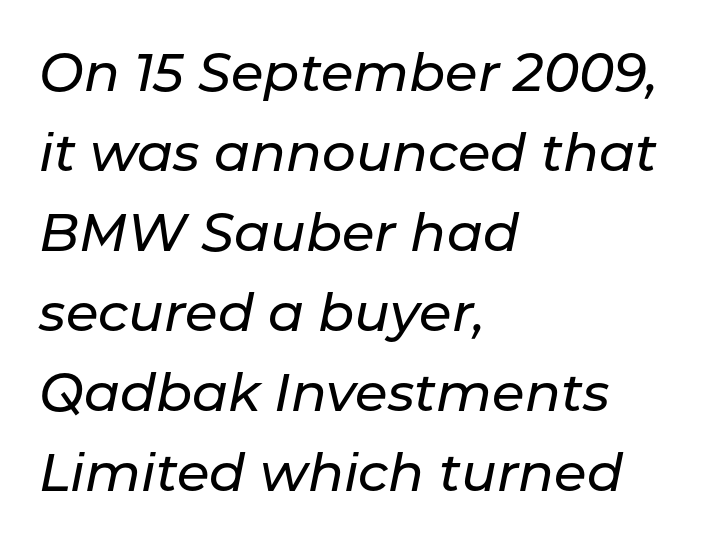
Q: Is the text italic (slanted)? A: Yes, it leans right by about 11 degrees.
Q: Is the text underlined? A: No.
Q: How is the paragraph aligned? A: Left-aligned.
Q: Is the spacing between letters normal or unusually wide? A: Normal.
Q: Is the spacing between lines tight, normal or loose? A: Normal.
Q: Width (condensed, normal, or wide)? A: Normal.
Q: Stroke contrast? A: Low.
Q: x-height? A: Medium.
Q: Monospaced? A: No.
